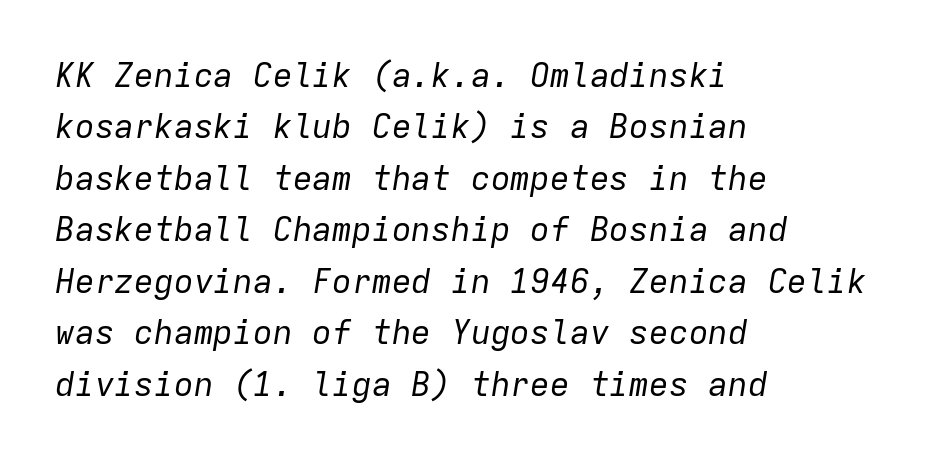
It's the slanting kind of type. The passage is arranged the way most books set body copy — flush left. Does extra space separate the letters? No, they use regular spacing. Beneath every word, the page is bare. This sample has the even, mechanical cadence of fixed-width lettering.
